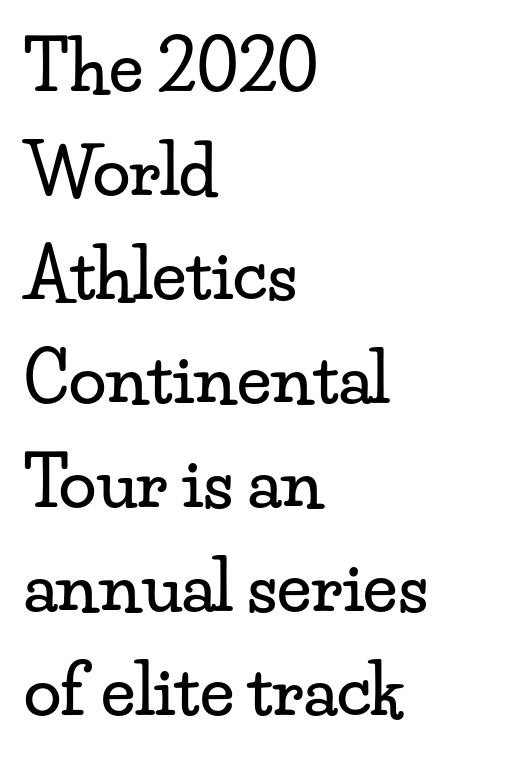
{"serif": "yes", "italic": "no", "width": "wide", "stroke_contrast": "low", "x_height": "small", "monospaced": "no", "underline": "no", "align": "left", "line_spacing": "normal", "line_spacing_ratio": 1.53, "letter_spacing": "normal", "letter_spacing_em": 0.0, "glyph_px": 68}
